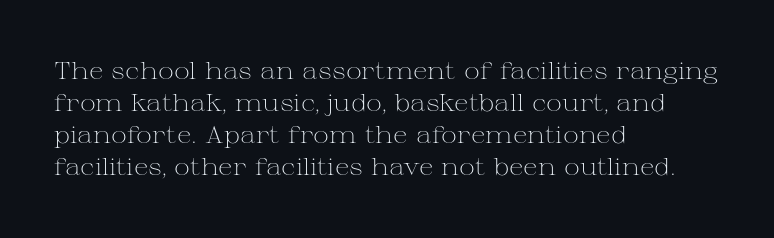
Q: Is the text bold? A: No.
Q: Is the text italic (slanted)? A: No, it is upright.
Q: Is the text underlined? A: No.
Q: How is the paragraph aligned? A: Left-aligned.
Q: Is the spacing between letters normal or unusually wide? A: Normal.
Q: Is the spacing between lines tight, normal or loose? A: Normal.
